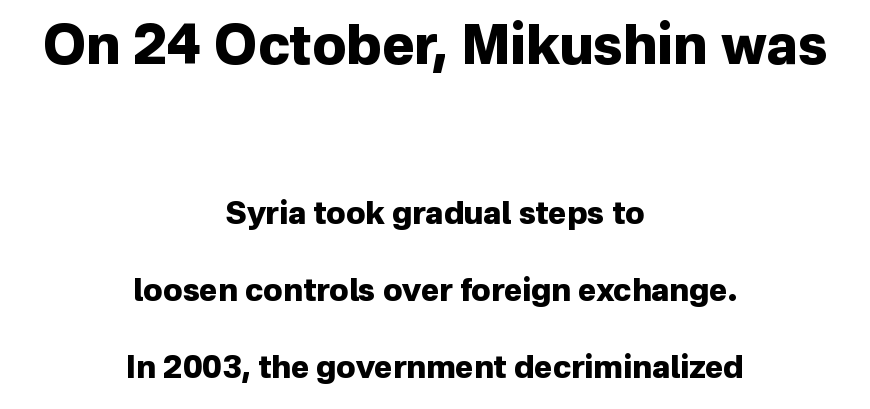
The image shows 54 px heavy sans-serif type, upright; set centered, loose line spacing (2.49x), normal letter spacing, not underlined; the first (top) block is 1.74x larger; low stroke contrast and a medium x-height.
